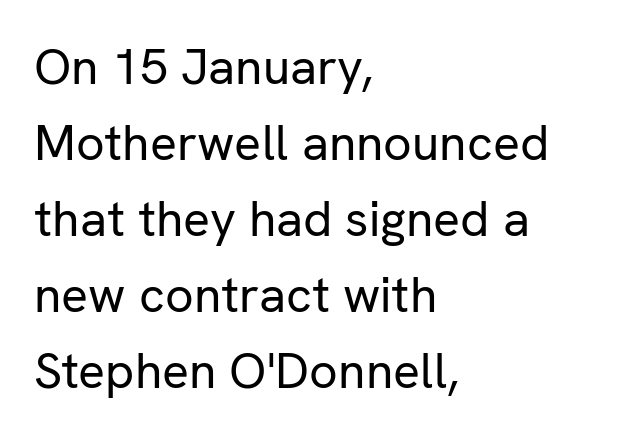
The image shows 50 px regular-weight sans-serif type, upright; set left-aligned, normal line spacing (1.52x), normal letter spacing, not underlined; low stroke contrast and a medium x-height.
